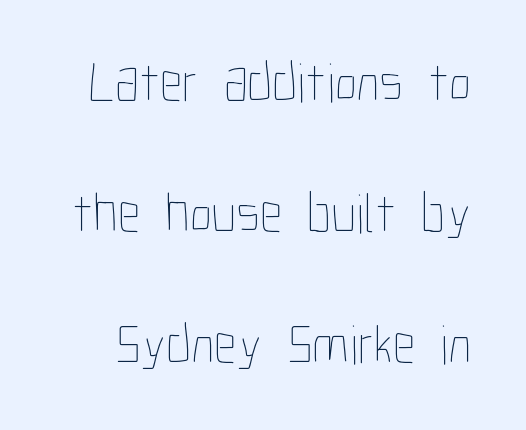
The face used here is proportionally spaced, like ordinary book or web type. Posture: straight, roman, zero tilt. On a weight scale, this lands at 450 or below. Interline gaps are noticeably wide in this sample. Spacing between characters is what you'd get straight out of the box. The strip under each line holds only bare page.
